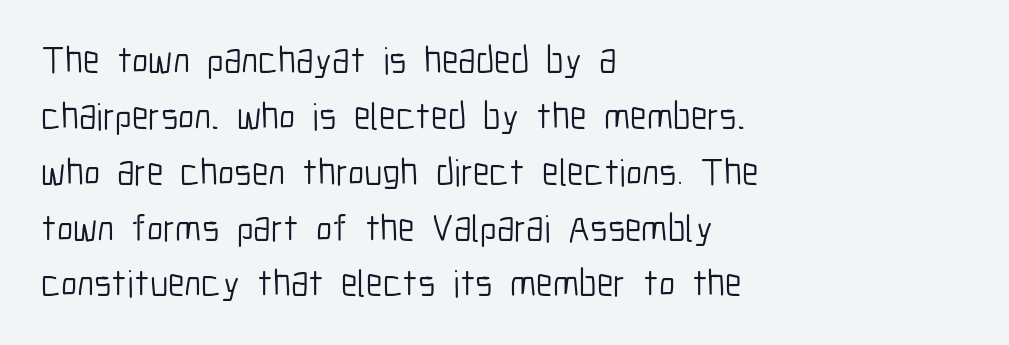
{"serif": "no", "italic": "no", "bold": "no", "weight": "light", "width": "condensed", "stroke_contrast": "low", "x_height": "medium", "monospaced": "no", "underline": "no", "align": "left", "line_spacing": "normal", "line_spacing_ratio": 1.47, "letter_spacing": "normal", "letter_spacing_em": 0.0, "glyph_px": 38}
